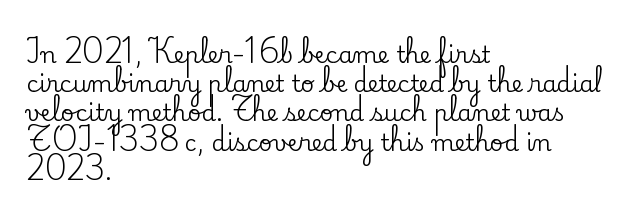
Q: Is the text italic (slanted)? A: No, it is upright.
Q: Is the text underlined? A: No.
Q: How is the paragraph aligned? A: Left-aligned.
Q: Is the spacing between letters normal or unusually wide? A: Normal.
Q: Is the spacing between lines tight, normal or loose? A: Normal.
